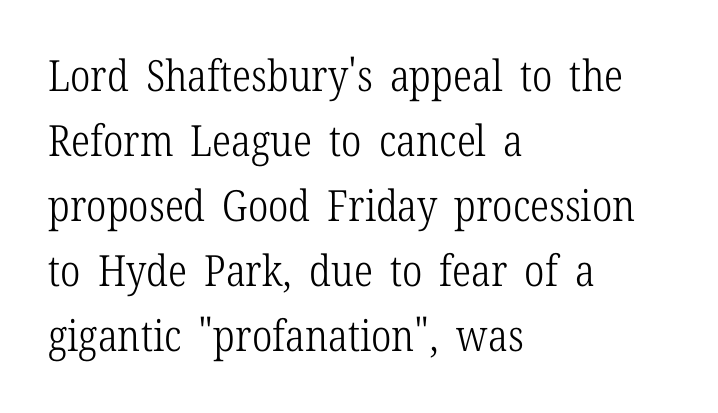
This rendering features lettering with no underline. Italic: no, the glyphs are upright roman. Every row of glyphs begins at an identical x-position on the left. Do the characters align in a grid? No, the font is proportional. This sample uses plain, unmodified letter spacing. The glyphs in this specimen are seriffed.
